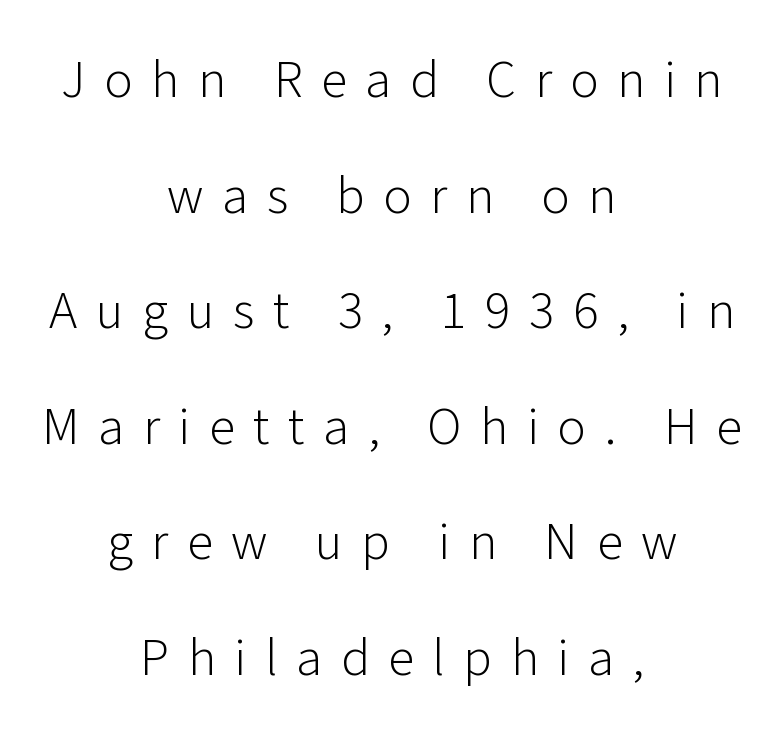
Q: Is the text bold? A: No.
Q: Is the text italic (slanted)? A: No, it is upright.
Q: Is the typeface a serif or a sans-serif typeface? A: Sans-serif.
Q: Is the text underlined? A: No.
Q: How is the paragraph aligned? A: Centered.
Q: Is the spacing between letters normal or unusually wide? A: Unusually wide.
Q: Is the spacing between lines tight, normal or loose? A: Loose.
Q: Width (condensed, normal, or wide)? A: Normal.
Q: Stroke contrast? A: Low.
Q: x-height? A: Medium.
Q: Monospaced? A: No.
